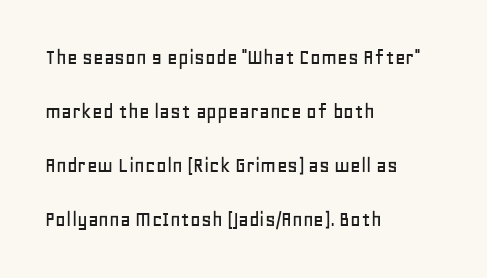
Unlike italic type, these characters show no tilt at all. The lines are quadded left. Leading: increased. Quick note: underline off. Compared with typical body copy, the letter spacing here is the same.
